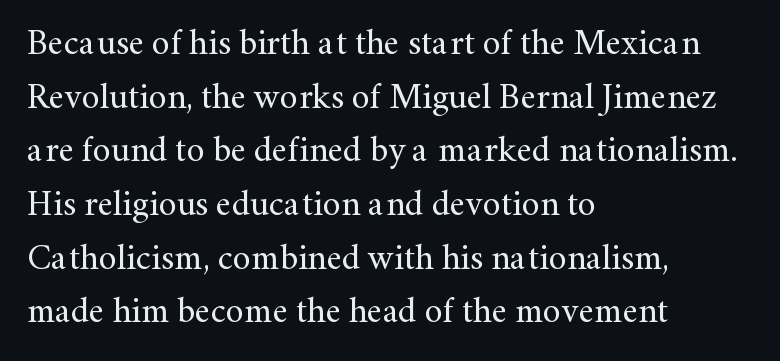
The image shows 36 px regular-weight serif type, upright; set left-aligned, normal line spacing (1.49x), normal letter spacing, not underlined; medium stroke contrast and a small x-height.
